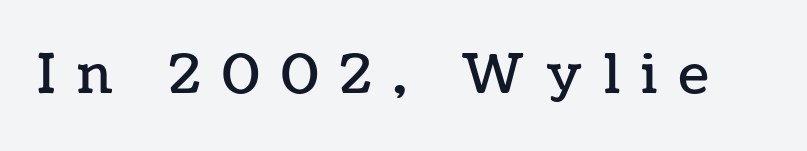
Italic: no, the glyphs are upright roman. Short note: letters widely spaced. This rendering features lettering with no underline. The face used here is proportionally spaced, like ordinary book or web type.
